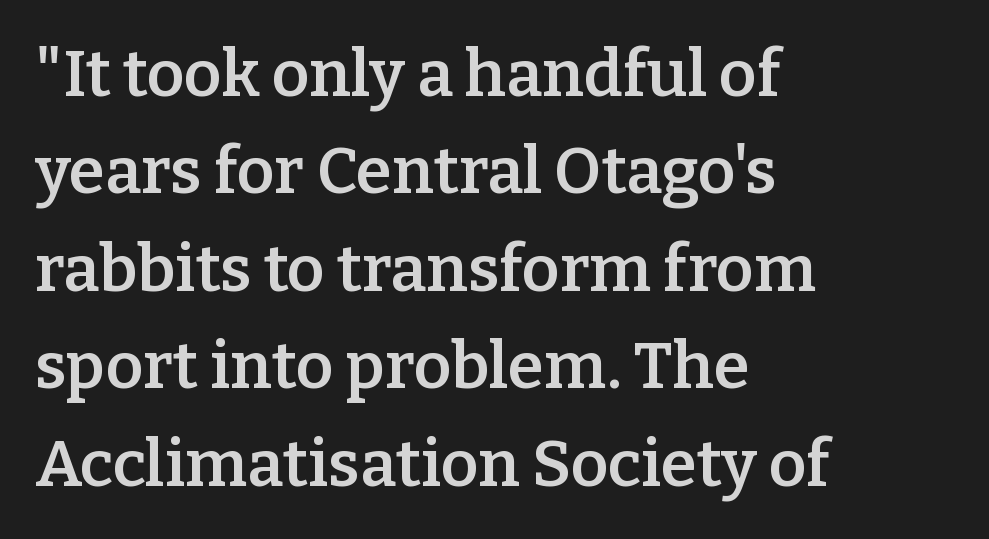
Q: Is the text bold? A: Semi-bold.
Q: Is the text italic (slanted)? A: No, it is upright.
Q: Is the typeface a serif or a sans-serif typeface? A: Serif.
Q: Is the text underlined? A: No.
Q: How is the paragraph aligned? A: Left-aligned.
Q: Is the spacing between letters normal or unusually wide? A: Normal.
Q: Is the spacing between lines tight, normal or loose? A: Normal.
Q: Width (condensed, normal, or wide)? A: Normal.
Q: Stroke contrast? A: Low.
Q: x-height? A: Medium.
Q: Monospaced? A: No.
